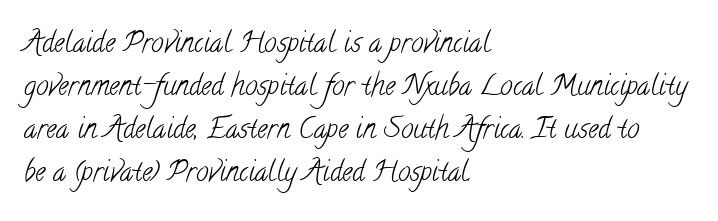
Q: Is the text bold? A: No.
Q: Is the typeface a serif or a sans-serif typeface? A: Serif.
Q: Is the text underlined? A: No.
Q: How is the paragraph aligned? A: Left-aligned.
Q: Is the spacing between letters normal or unusually wide? A: Normal.
Q: Is the spacing between lines tight, normal or loose? A: Normal.
Q: Width (condensed, normal, or wide)? A: Condensed.
Q: Stroke contrast? A: Low.
Q: x-height? A: Small.
Q: Monospaced? A: No.
